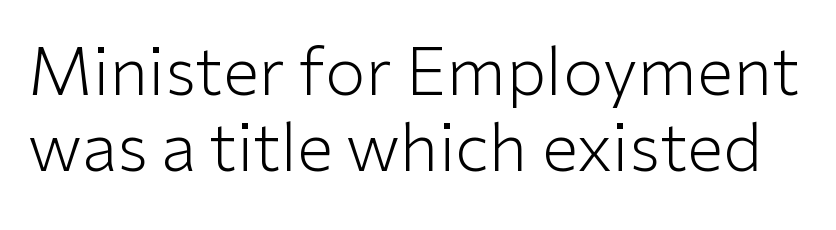
{"serif": "no", "italic": "no", "bold": "no", "weight": "light", "width": "normal", "stroke_contrast": "low", "x_height": "medium", "monospaced": "no", "underline": "no", "line_spacing": "tight", "line_spacing_ratio": 1.15, "letter_spacing": "normal", "letter_spacing_em": 0.0, "glyph_px": 66}
